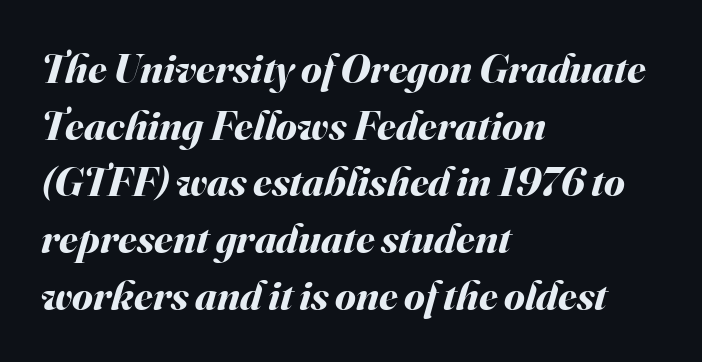
The image shows 42 px bold type, italic (leaning right); set left-aligned, normal line spacing (1.35x), normal letter spacing, not underlined; medium stroke contrast and a small x-height.
